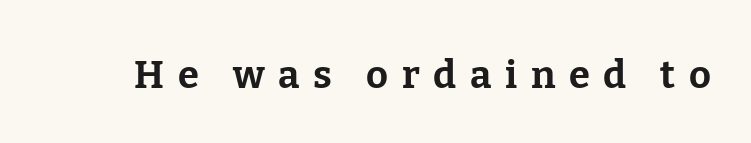
Q: Is the text bold? A: Yes.
Q: Is the text italic (slanted)? A: No, it is upright.
Q: Is the typeface a serif or a sans-serif typeface? A: Serif.
Q: Is the text underlined? A: No.
Q: Is the spacing between letters normal or unusually wide? A: Unusually wide.
Q: Width (condensed, normal, or wide)? A: Normal.
Q: Stroke contrast? A: Low.
Q: x-height? A: Medium.
Q: Monospaced? A: No.
